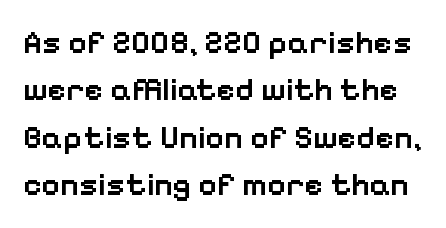
The letters are semibold — heavier than regular but short of a full bold. Notice how descenders clear the ascenders below comfortably — that's standard leading. The letters sit at their default tracking, neither squeezed nor spread. You can tell it's not italic because the verticals are truly vertical.
